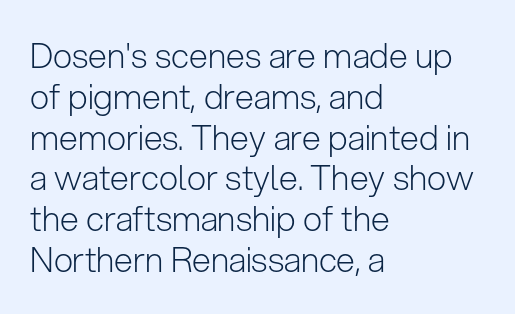
Q: Is the text bold? A: No.
Q: Is the text italic (slanted)? A: No, it is upright.
Q: Is the typeface a serif or a sans-serif typeface? A: Sans-serif.
Q: Is the text underlined? A: No.
Q: How is the paragraph aligned? A: Left-aligned.
Q: Is the spacing between letters normal or unusually wide? A: Normal.
Q: Width (condensed, normal, or wide)? A: Normal.
Q: Stroke contrast? A: Low.
Q: x-height? A: Medium.
Q: Monospaced? A: No.
